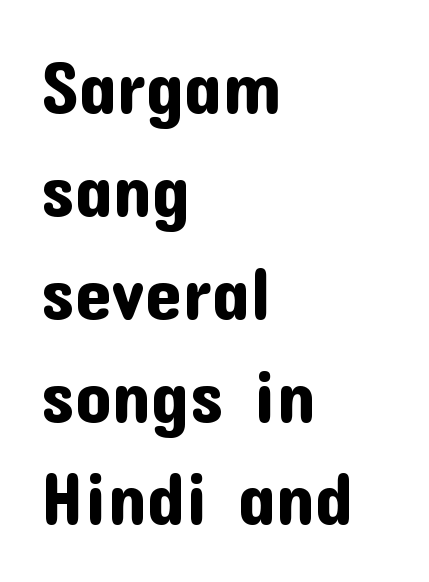
The image shows 74 px sans-serif type, upright; set left-aligned, normal line spacing (1.39x), normal letter spacing, not underlined; low stroke contrast and a medium x-height.
